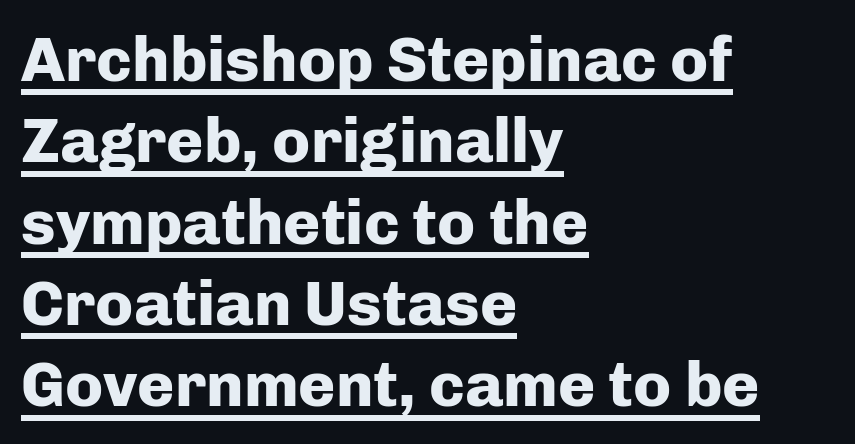
The image shows 63 px heavy sans-serif type, upright; set left-aligned, normal line spacing (1.29x), normal letter spacing, underlined; low stroke contrast and a medium x-height.
